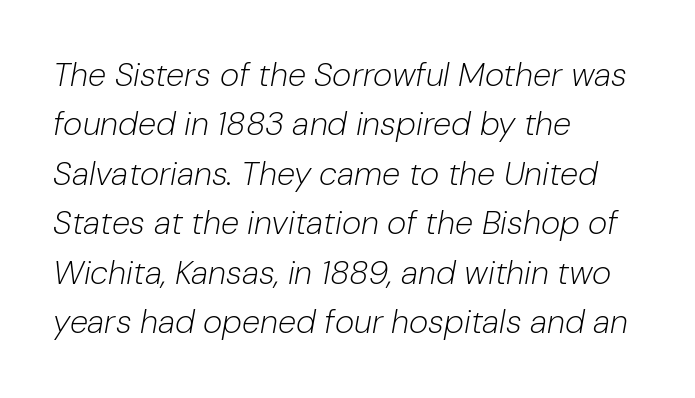
Summary of vertical rhythm: regular, with standard interline spacing. The gaps between neighbouring characters are ordinary and unremarkable. The rendering anchors every line to the left-hand side. Each letter keeps its own natural width here, so spacing adapts to shape. Rule under the text: the space is simply empty.
